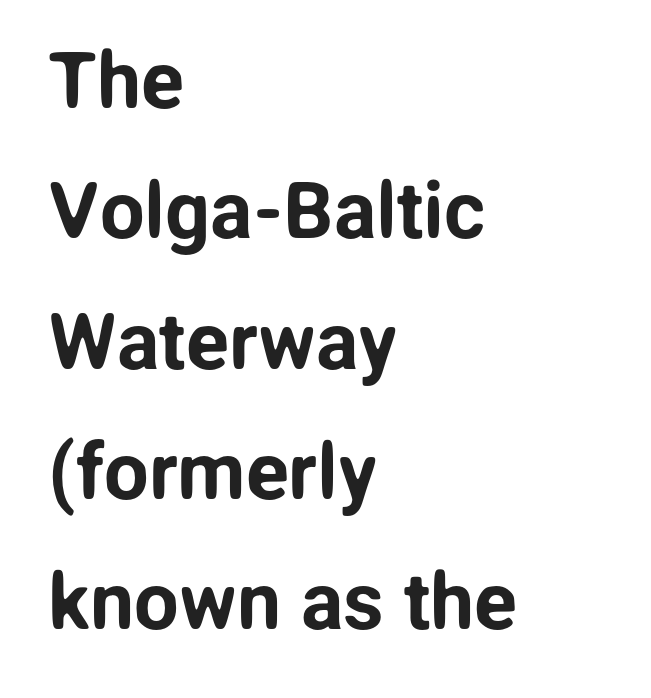
The image shows 79 px sans-serif type, upright; set left-aligned, normal line spacing (1.65x), normal letter spacing, not underlined; low stroke contrast and a medium x-height.
